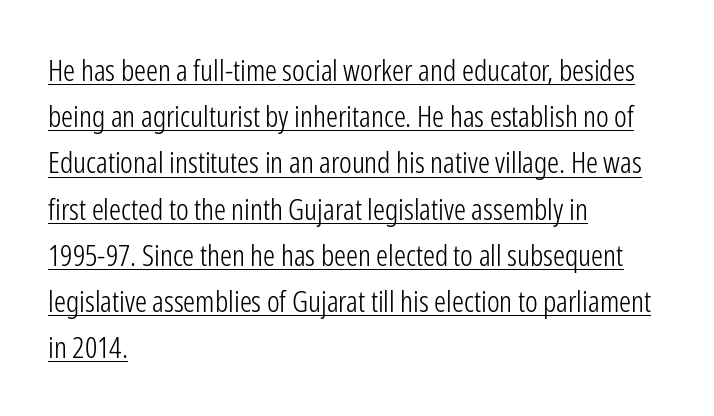
Q: Is the text bold? A: No.
Q: Is the text italic (slanted)? A: No, it is upright.
Q: Is the typeface a serif or a sans-serif typeface? A: Sans-serif.
Q: Is the text underlined? A: Yes.
Q: How is the paragraph aligned? A: Left-aligned.
Q: Is the spacing between letters normal or unusually wide? A: Normal.
Q: Is the spacing between lines tight, normal or loose? A: Normal.
Q: Width (condensed, normal, or wide)? A: Condensed.
Q: Stroke contrast? A: Low.
Q: x-height? A: Medium.
Q: Monospaced? A: No.
